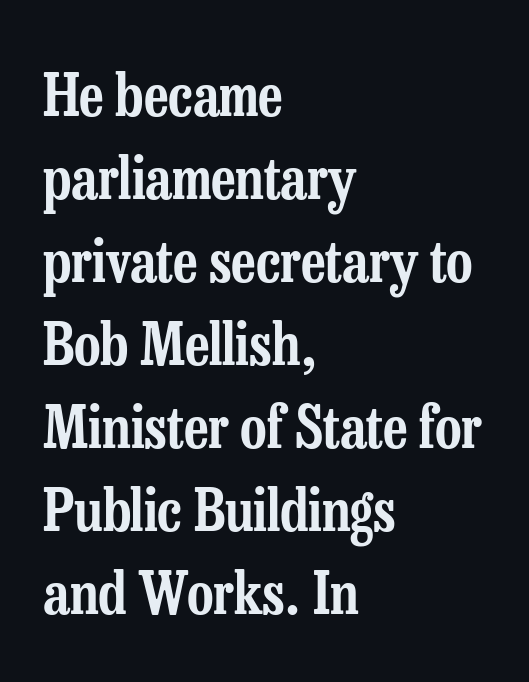
{"serif": "yes", "italic": "no", "width": "condensed", "stroke_contrast": "low", "x_height": "medium", "monospaced": "no", "underline": "no", "align": "left", "line_spacing": "normal", "line_spacing_ratio": 1.43, "letter_spacing": "normal", "letter_spacing_em": 0.0, "glyph_px": 58}
